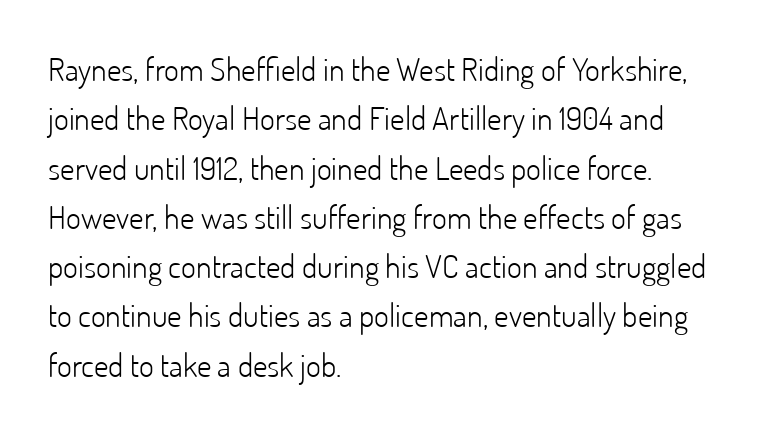
Q: Is the text bold? A: No.
Q: Is the text italic (slanted)? A: No, it is upright.
Q: Is the typeface a serif or a sans-serif typeface? A: Sans-serif.
Q: Is the text underlined? A: No.
Q: How is the paragraph aligned? A: Left-aligned.
Q: Is the spacing between letters normal or unusually wide? A: Normal.
Q: Is the spacing between lines tight, normal or loose? A: Normal.
Q: Width (condensed, normal, or wide)? A: Normal.
Q: Stroke contrast? A: Low.
Q: x-height? A: Small.
Q: Monospaced? A: No.
